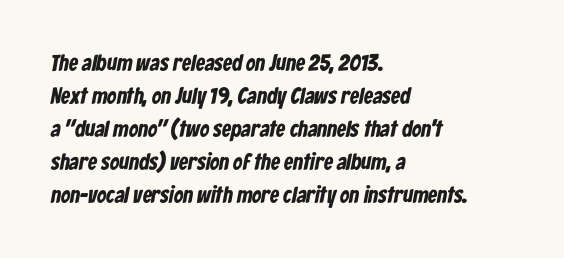
The image shows 23 px bold type; set left-aligned, normal line spacing (1.43x), normal letter spacing, not underlined.
